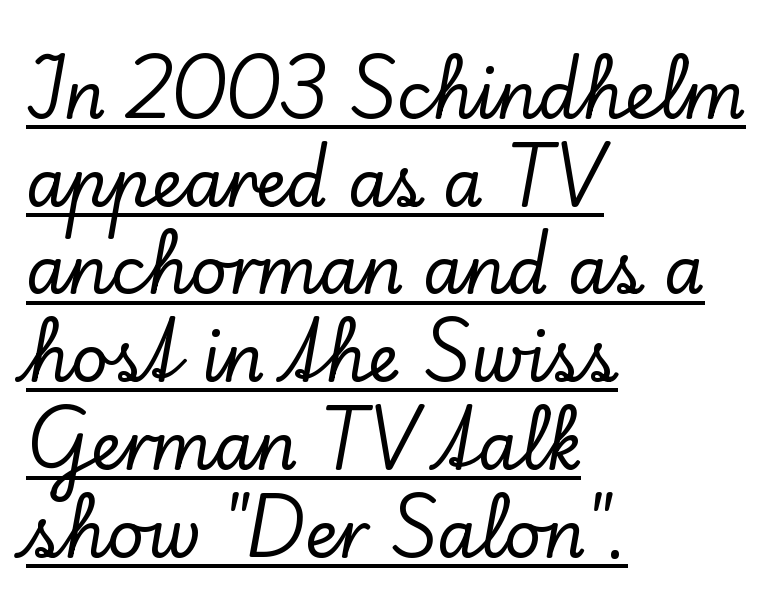
Spacing between characters is what you'd get straight out of the box. A rule runs beneath these lines of type. Spacing verdict: proportional, widths tailored to each character. Quick note: interline space is typical.
